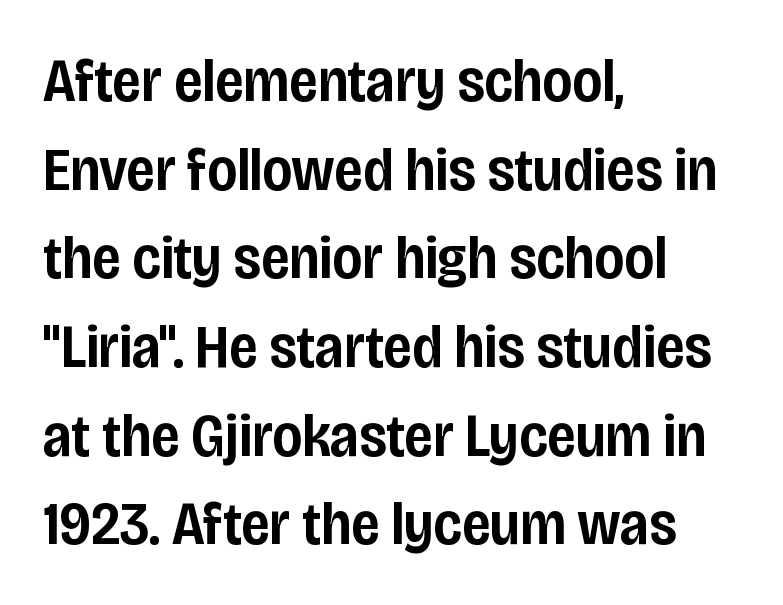
Q: Is the text bold? A: Semi-bold.
Q: Is the text italic (slanted)? A: No, it is upright.
Q: Is the typeface a serif or a sans-serif typeface? A: Sans-serif.
Q: Is the text underlined? A: No.
Q: How is the paragraph aligned? A: Left-aligned.
Q: Is the spacing between letters normal or unusually wide? A: Normal.
Q: Is the spacing between lines tight, normal or loose? A: Normal.
Q: Width (condensed, normal, or wide)? A: Condensed.
Q: Stroke contrast? A: Low.
Q: x-height? A: Large.
Q: Monospaced? A: No.
